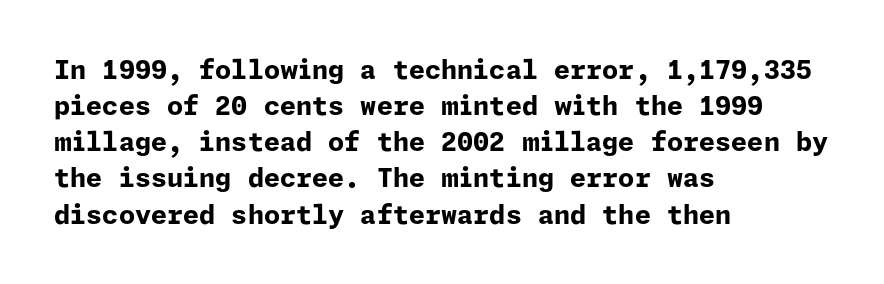
The image shows 26 px bold type, upright; set left-aligned, normal line spacing (1.39x), normal letter spacing, not underlined.
